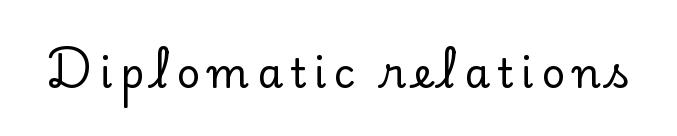
The space beneath each line is pristine and unruled. Think of a printed novel: that variable character pitch is what you see here. Nope, not italic — everything's standing straight. The text was rendered using a seriffed face with decorative stroke endings.
